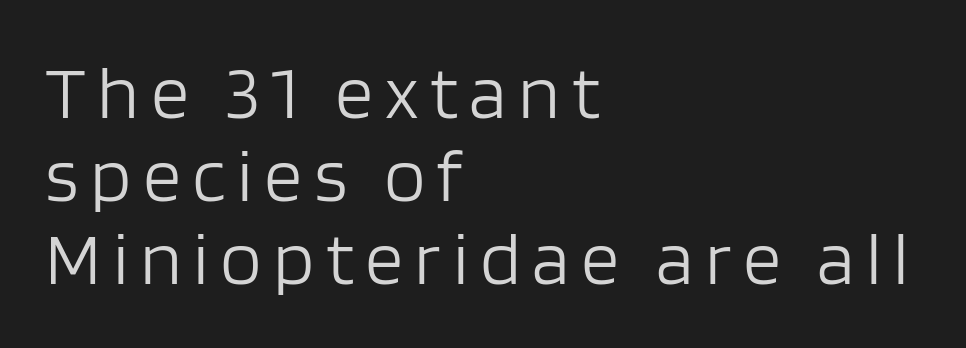
{"serif": "no", "italic": "no", "bold": "no", "weight": "light", "width": "normal", "stroke_contrast": "low", "x_height": "large", "monospaced": "no", "underline": "no", "align": "left", "line_spacing": "tight", "line_spacing_ratio": 1.09, "glyph_px": 76}
